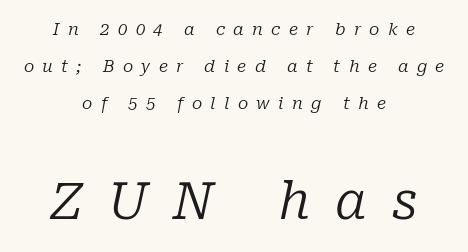
{"serif": "yes", "italic": "yes", "lean": "right", "slant_degrees": 10, "bold": "no", "weight": "regular", "width": "normal", "stroke_contrast": "low", "x_height": "medium", "monospaced": "no", "underline": "no", "align": "center", "line_spacing": "loose", "line_spacing_ratio": 2.19, "letter_spacing": "wide", "letter_spacing_em": 0.49, "larger_block": "second", "size_ratio": 3.0, "glyph_px": 51}
